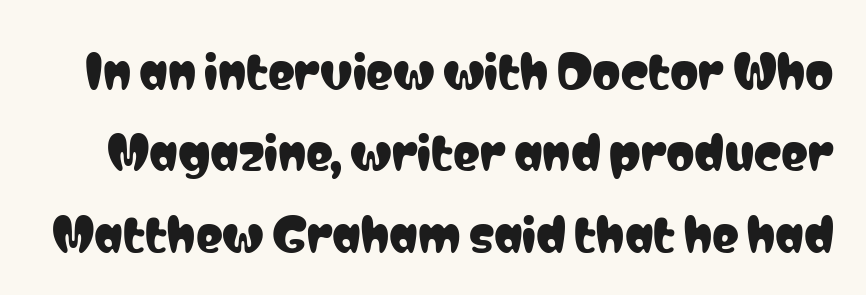
The image shows 45 px condensed sans-serif type, upright; set line spacing 1.81x, normal letter spacing, not underlined; low stroke contrast and a medium x-height.
